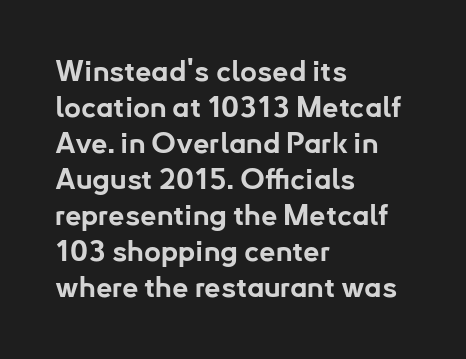
The image shows 29 px bold sans-serif type, upright; set left-aligned, line spacing 1.24x, normal letter spacing, not underlined; low stroke contrast and a small x-height.
